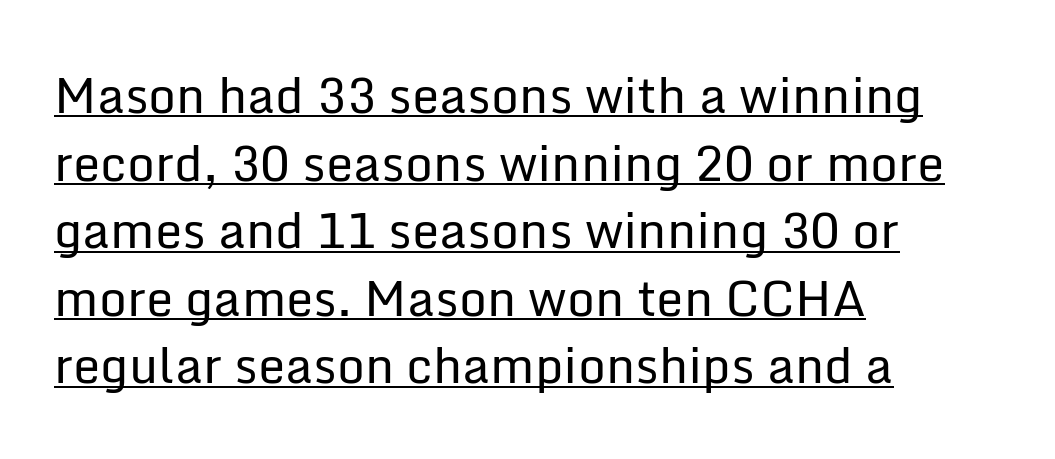
The image shows 49 px regular-weight sans-serif type, upright; set left-aligned, normal line spacing (1.38x), normal letter spacing, underlined; low stroke contrast and a medium x-height.
